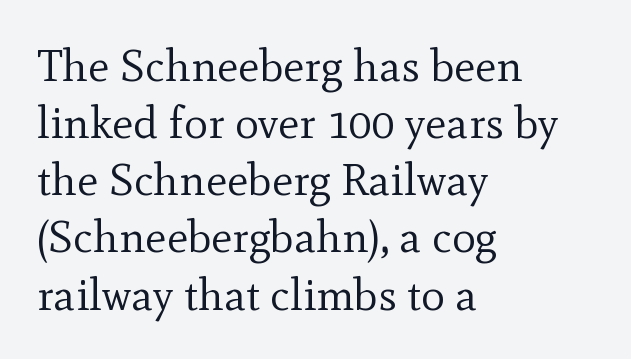
The image shows 45 px regular-weight serif type, upright; set left-aligned, normal line spacing (1.27x), normal letter spacing, not underlined; a small x-height.
